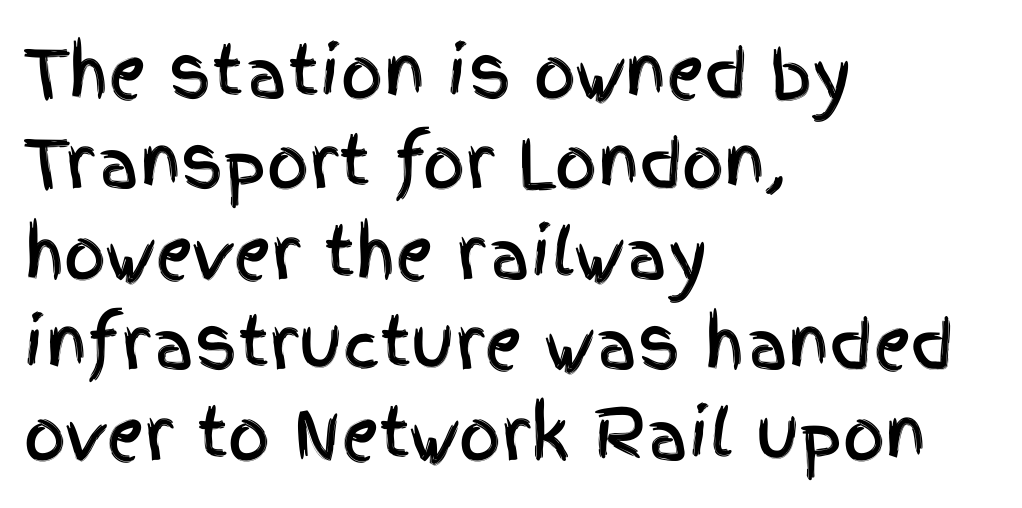
{"serif": "no", "italic": "no", "width": "condensed", "x_height": "large", "monospaced": "no", "underline": "no", "align": "left", "line_spacing": "normal", "line_spacing_ratio": 1.37, "letter_spacing": "normal", "letter_spacing_em": 0.0, "glyph_px": 66}
